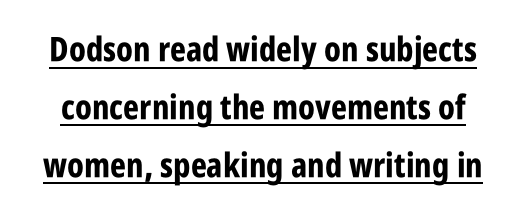
Q: Is the text bold? A: Yes.
Q: Is the text italic (slanted)? A: No, it is upright.
Q: Is the typeface a serif or a sans-serif typeface? A: Sans-serif.
Q: Is the text underlined? A: Yes.
Q: Is the spacing between letters normal or unusually wide? A: Normal.
Q: Is the spacing between lines tight, normal or loose? A: Normal.
Q: Width (condensed, normal, or wide)? A: Condensed.
Q: Stroke contrast? A: Low.
Q: x-height? A: Large.
Q: Monospaced? A: No.
